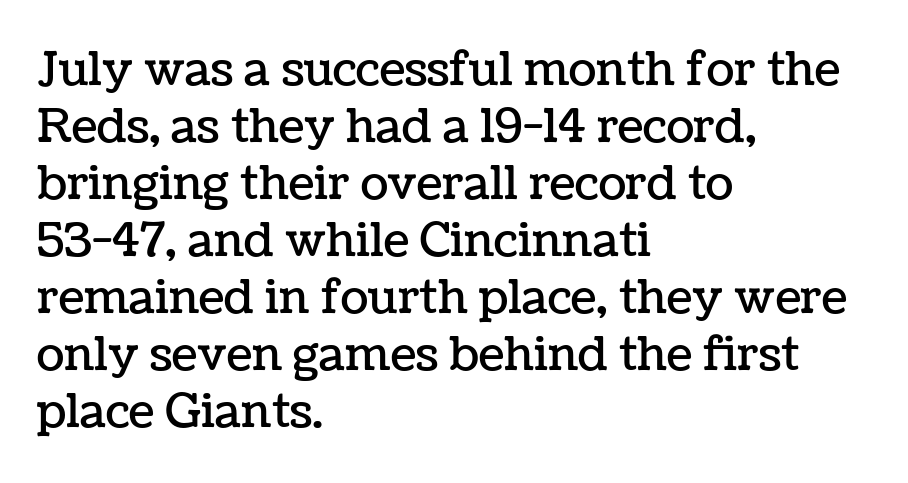
This sample is left-justified, so line endings fall wherever the words run out. These lines keep a tight, regular rhythm from letter to letter. The passage shown is not underscored anywhere. Proportional: the letters do not fall into vertical columns. Upright lettering throughout.
